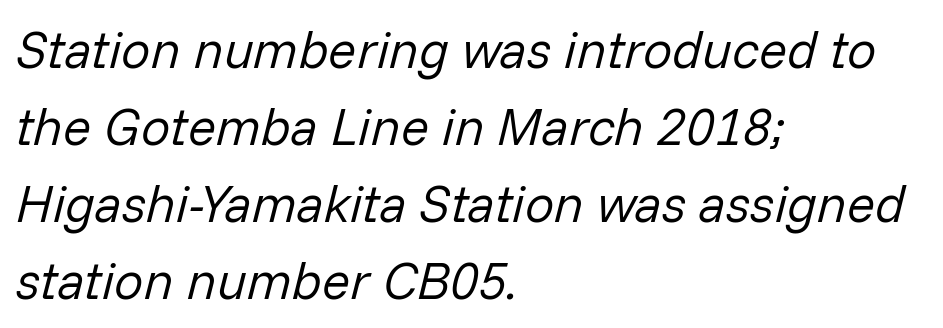
Q: Is the text bold? A: No.
Q: Is the text italic (slanted)? A: Yes, it leans right by about 14 degrees.
Q: Is the text underlined? A: No.
Q: How is the paragraph aligned? A: Left-aligned.
Q: Is the spacing between letters normal or unusually wide? A: Normal.
Q: Is the spacing between lines tight, normal or loose? A: Normal.
Q: Width (condensed, normal, or wide)? A: Normal.
Q: Stroke contrast? A: Low.
Q: x-height? A: Medium.
Q: Monospaced? A: No.
